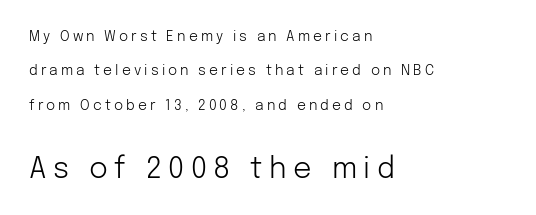
{"serif": "no", "italic": "no", "bold": "no", "weight": "light", "width": "normal", "stroke_contrast": "low", "x_height": "medium", "monospaced": "no", "underline": "no", "align": "left", "line_spacing": "loose", "line_spacing_ratio": 2.45, "letter_spacing": "wide", "letter_spacing_em": 0.22, "larger_block": "second", "size_ratio": 2.07, "glyph_px": 29}
